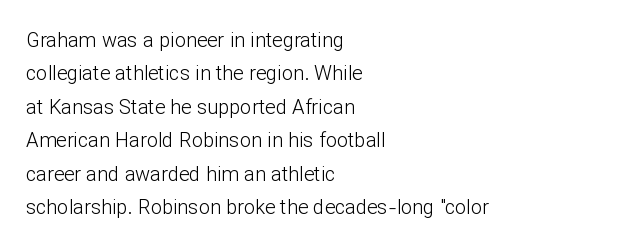
{"italic": "no", "bold": "no", "underline": "no", "align": "left", "line_spacing": "normal", "line_spacing_ratio": 1.67, "letter_spacing": "normal", "letter_spacing_em": 0.0, "glyph_px": 20}
